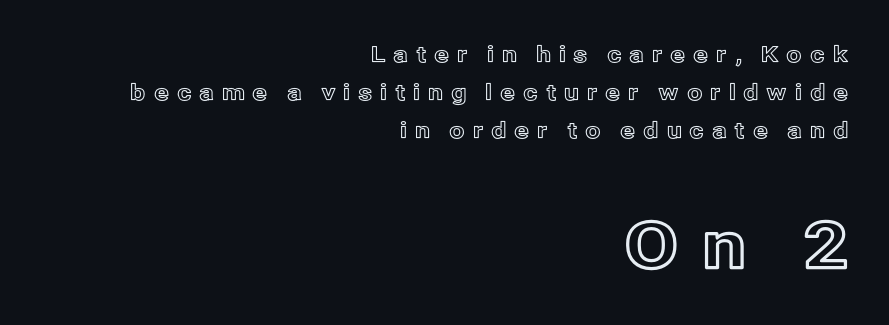
Q: Is the text italic (slanted)? A: No, it is upright.
Q: Is the text underlined? A: No.
Q: How is the paragraph aligned? A: Right-aligned.
Q: Is the spacing between letters normal or unusually wide? A: Unusually wide.
Q: Which block of text is set in a larger size, the first (top) or the second (bottom)? A: The second (bottom) one.
Q: Width (condensed, normal, or wide)? A: Normal.
Q: x-height? A: Medium.
Q: Monospaced? A: No.
